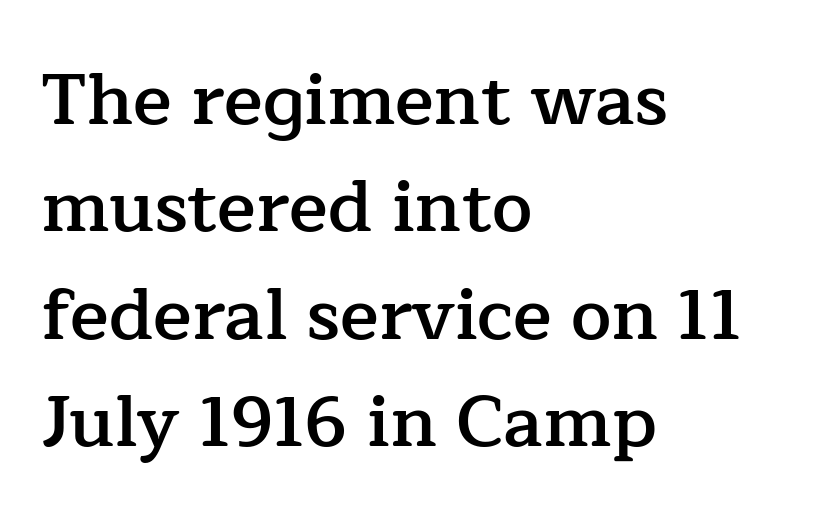
Italic? Not at all — the glyphs are vertical. What kind of face is this? One with serifs. The foot of each line stays bare and open. In terms of leading, this rendering sits right in the middle. Here the glyphs are tracked normally, forming tight word shapes. Students, this is semibold: more ink than regular, less than bold.
